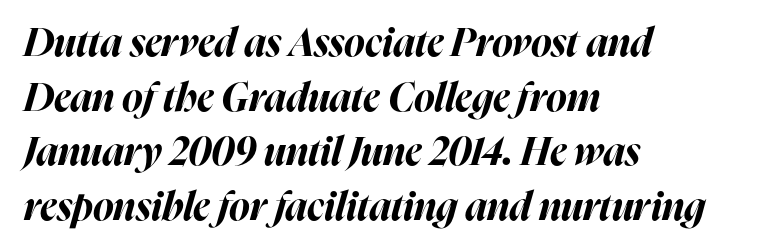
{"italic": "yes", "lean": "right", "slant_degrees": 16, "bold": "yes", "weight": "bold", "width": "normal", "stroke_contrast": "high", "x_height": "medium", "monospaced": "no", "underline": "no", "align": "left", "line_spacing": "normal", "line_spacing_ratio": 1.4, "letter_spacing": "normal", "letter_spacing_em": 0.0, "glyph_px": 39}
